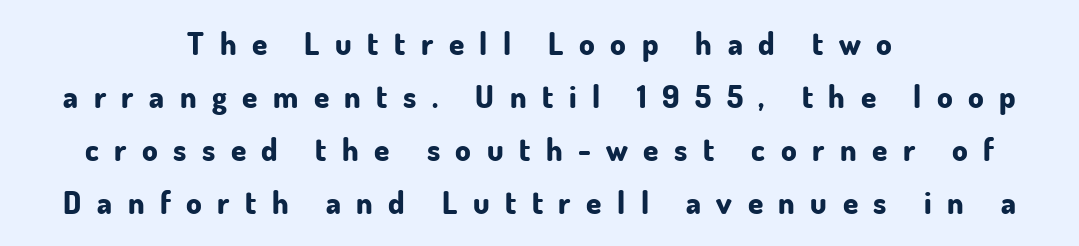
{"serif": "no", "italic": "no", "bold": "yes", "weight": "bold", "width": "normal", "stroke_contrast": "low", "x_height": "small", "monospaced": "no", "underline": "no", "align": "center", "line_spacing_ratio": 1.71, "letter_spacing": "wide", "letter_spacing_em": 0.5, "glyph_px": 31}
